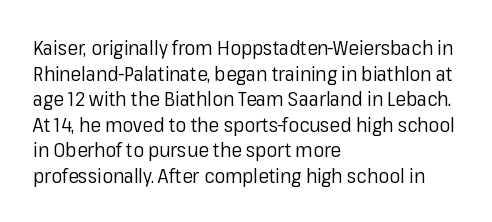
Q: Is the text bold? A: No.
Q: Is the text italic (slanted)? A: No, it is upright.
Q: Is the text underlined? A: No.
Q: How is the paragraph aligned? A: Left-aligned.
Q: Is the spacing between letters normal or unusually wide? A: Normal.
Q: Is the spacing between lines tight, normal or loose? A: Normal.
